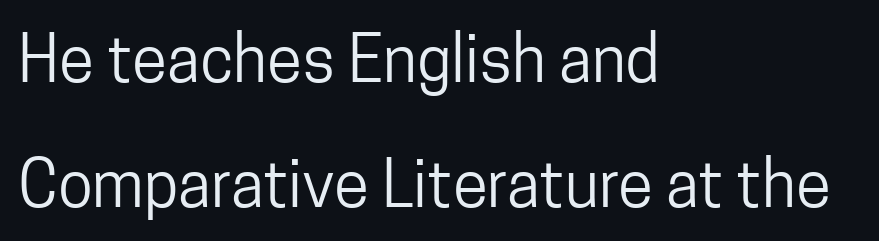
{"serif": "no", "italic": "no", "bold": "no", "weight": "regular", "width": "condensed", "stroke_contrast": "low", "x_height": "medium", "monospaced": "no", "underline": "no", "align": "left", "line_spacing": "loose", "line_spacing_ratio": 1.95, "letter_spacing": "normal", "letter_spacing_em": 0.0, "glyph_px": 64}
